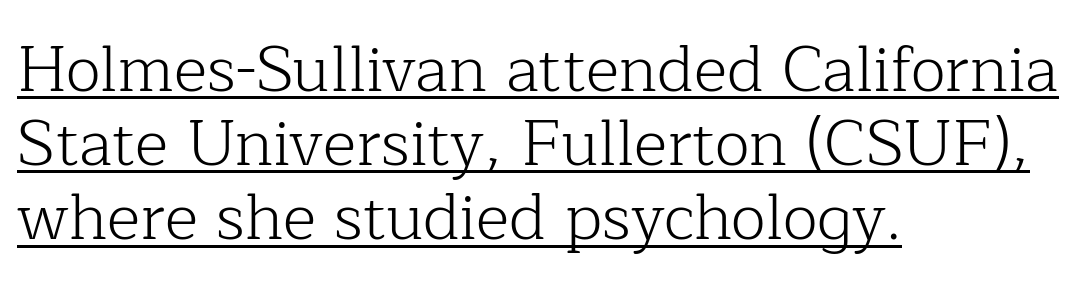
The image shows 64 px light serif type, upright; set left-aligned, line spacing 1.16x, normal letter spacing, underlined; low stroke contrast and a medium x-height.
